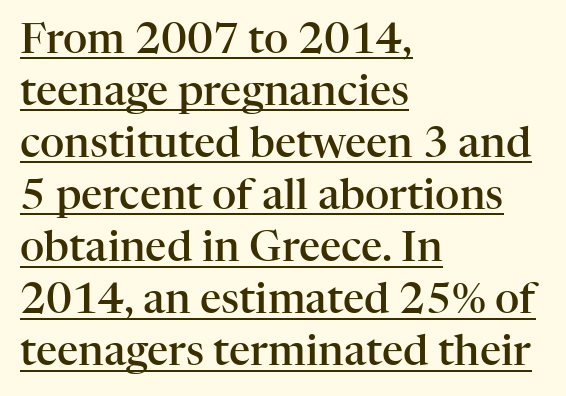
Nobody touched the tracking dial on this one. Compared with an ordinary text face, these strokes are moderately heavier — a semibold. Does the copy run flush right? No — it runs flush left. The characters display serif detailing at their extremities.
